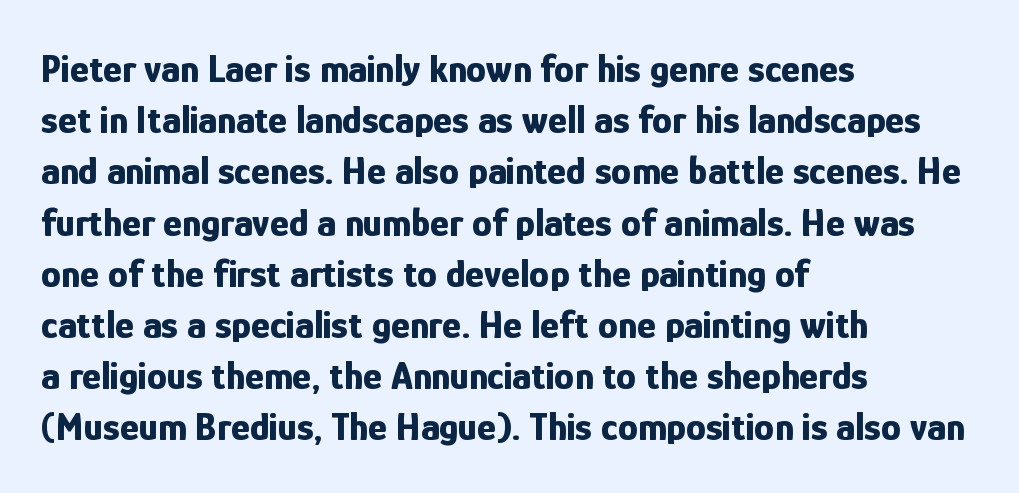
{"serif": "no", "italic": "no", "bold": "yes", "weight": "bold", "width": "condensed", "stroke_contrast": "low", "x_height": "medium", "monospaced": "no", "underline": "no", "align": "left", "line_spacing": "normal", "line_spacing_ratio": 1.28, "letter_spacing": "normal", "letter_spacing_em": 0.0, "glyph_px": 40}
